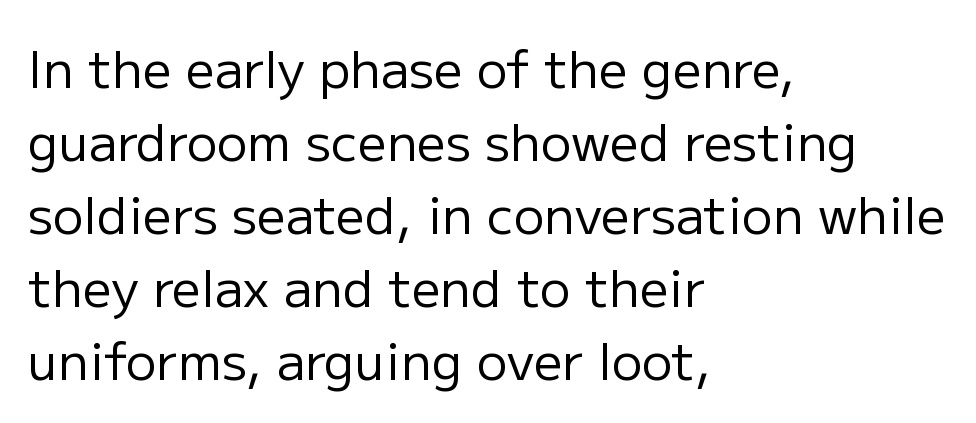
The image shows 51 px regular-weight sans-serif type, upright; set left-aligned, normal line spacing (1.43x), normal letter spacing, not underlined; low stroke contrast and a medium x-height.
